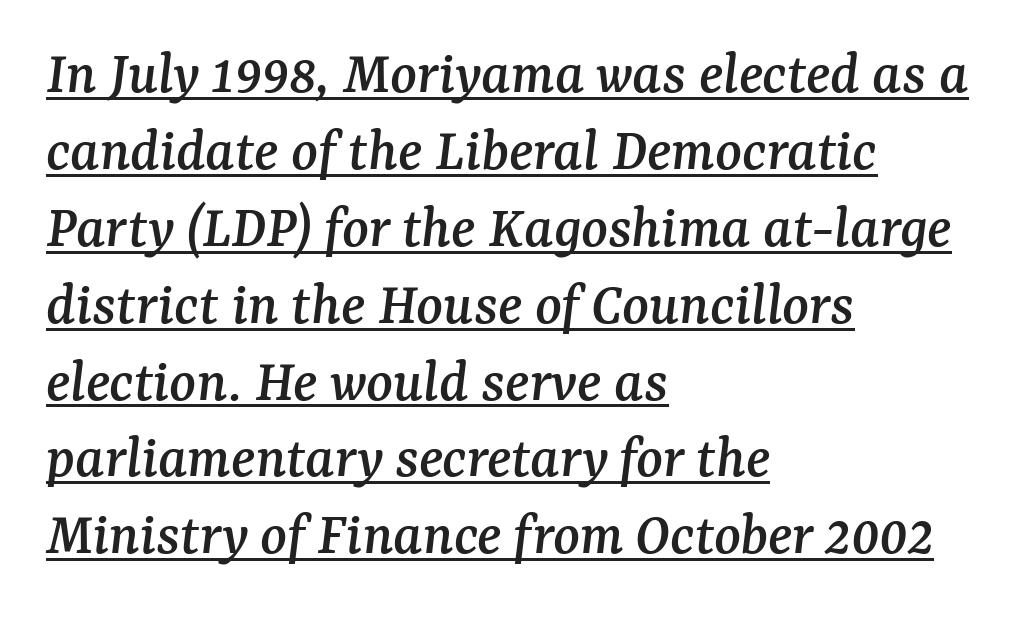
The image shows 62 px serif type, italic (leaning right); set left-aligned, line spacing 1.24x, normal letter spacing, underlined; medium stroke contrast and a medium x-height.
